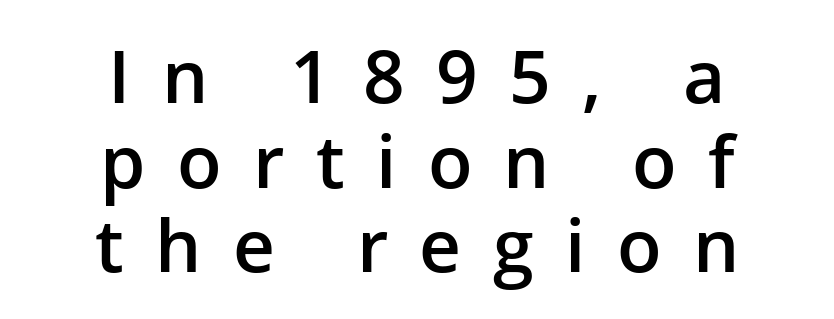
A semibold gives these letters moderate extra thickness, short of bold. Proportional: the letters do not fall into vertical columns. There is plenty of visible air inserted between adjacent glyphs. Each letter's strokes conclude bluntly, with no projecting serifs. These lines stack symmetrically, like a column narrowing and widening about its center.
